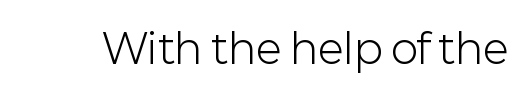
I'd call this a sans setting — the letters go barefoot. The zone under the glyphs is completely vacant. No chunkiness to these letters — they're not bold. The rendering uses natural spacing where letterforms have individual widths. You can tell it's not italic because the verticals are truly vertical. Tracking value appears to be zero — textbook default spacing.
